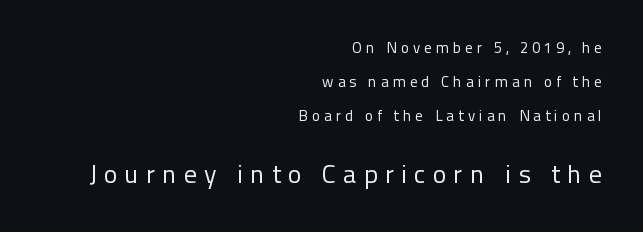
{"italic": "no", "bold": "no", "underline": "no", "align": "right", "line_spacing": "loose", "line_spacing_ratio": 2.26, "letter_spacing": "wide", "letter_spacing_em": 0.27, "larger_block": "second", "size_ratio": 1.73, "glyph_px": 26}
